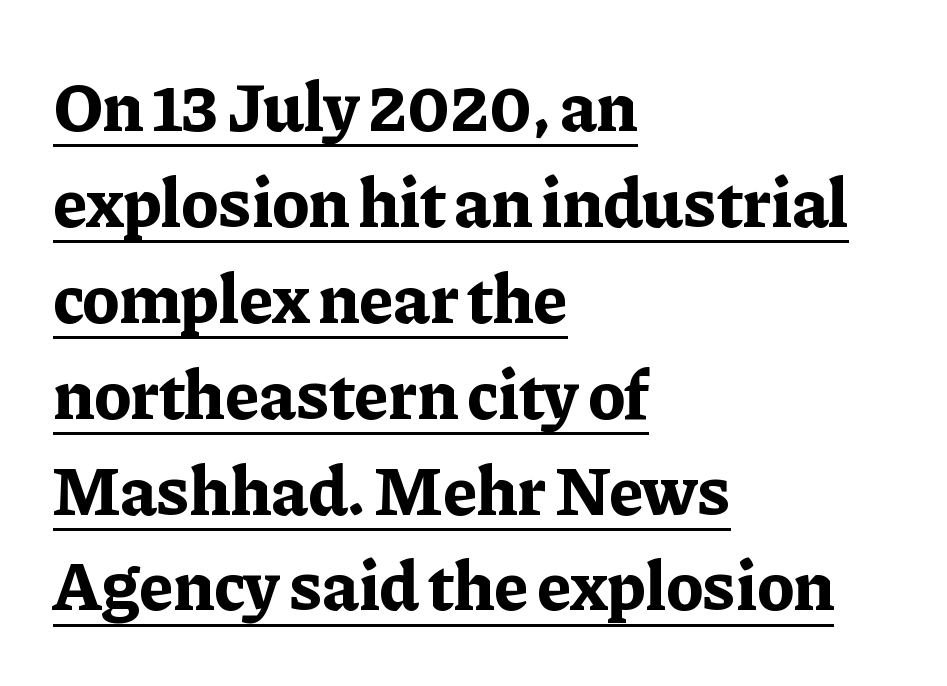
A typesetter would call this proportional, since set widths differ per character. The typography opts for an upright posture over an oblique one. This rendering employs a face with finishing strokes, i.e., a serif. These lines stack with their left ends in a neat column. The rendering keeps characters at their native spacing.
